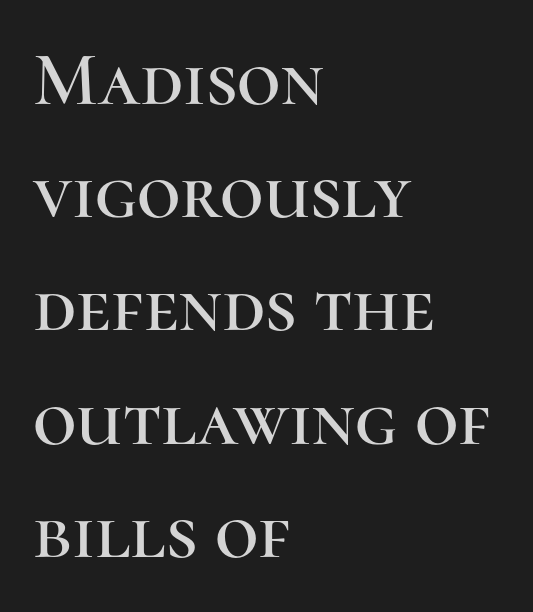
{"serif": "yes", "italic": "no", "width": "normal", "stroke_contrast": "high", "x_height": "medium", "monospaced": "no", "underline": "no", "align": "left", "line_spacing": "normal", "line_spacing_ratio": 1.49, "letter_spacing": "normal", "letter_spacing_em": 0.0, "glyph_px": 76}
